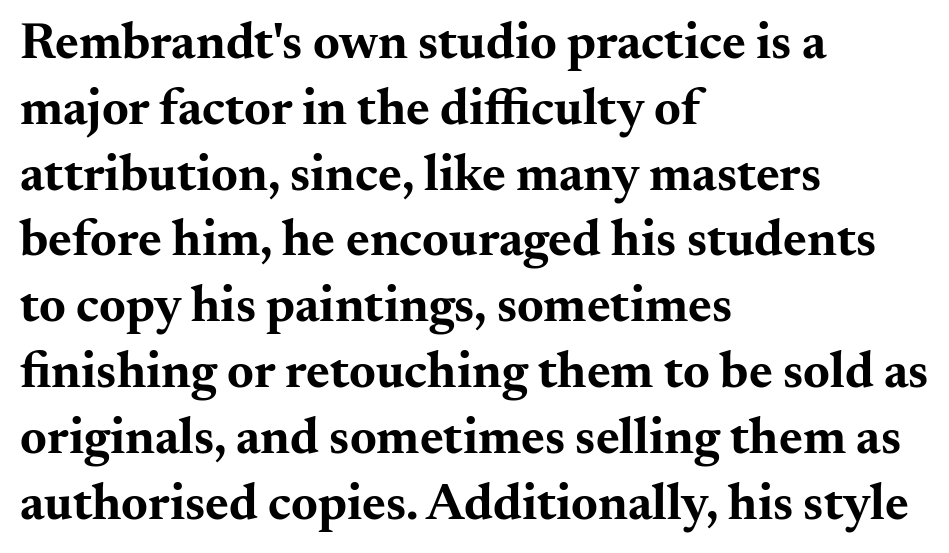
{"serif": "yes", "italic": "no", "bold": "yes", "weight": "bold", "width": "wide", "stroke_contrast": "medium", "x_height": "small", "monospaced": "no", "underline": "no", "align": "left", "line_spacing": "normal", "line_spacing_ratio": 1.29, "letter_spacing": "normal", "letter_spacing_em": 0.0, "glyph_px": 51}
